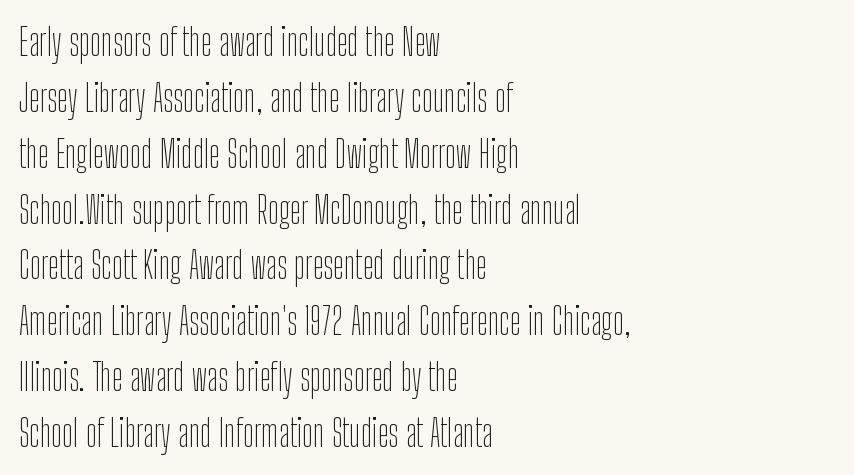
The image shows 37 px thin, condensed sans-serif type, upright; set left-aligned, normal line spacing (1.51x), normal letter spacing, not underlined; low stroke contrast and a medium x-height.
